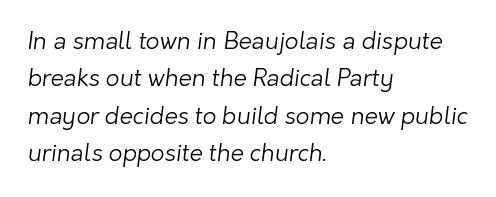
Q: Is the text bold? A: No.
Q: Is the text underlined? A: No.
Q: How is the paragraph aligned? A: Left-aligned.
Q: Is the spacing between letters normal or unusually wide? A: Normal.
Q: Is the spacing between lines tight, normal or loose? A: Normal.
